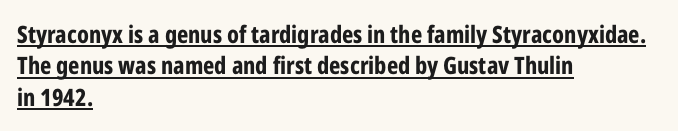
Q: Is the text bold? A: Yes.
Q: Is the text italic (slanted)? A: No, it is upright.
Q: Is the text underlined? A: Yes.
Q: How is the paragraph aligned? A: Left-aligned.
Q: Is the spacing between letters normal or unusually wide? A: Normal.
Q: Is the spacing between lines tight, normal or loose? A: Normal.
